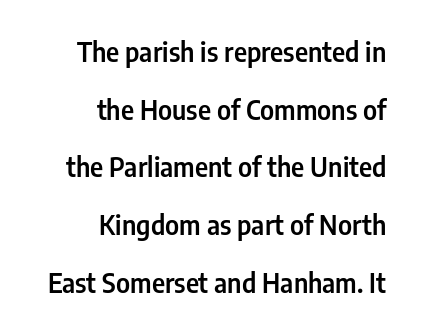
Q: Is the text italic (slanted)? A: No, it is upright.
Q: Is the text underlined? A: No.
Q: How is the paragraph aligned? A: Right-aligned.
Q: Is the spacing between letters normal or unusually wide? A: Normal.
Q: Is the spacing between lines tight, normal or loose? A: Loose.
